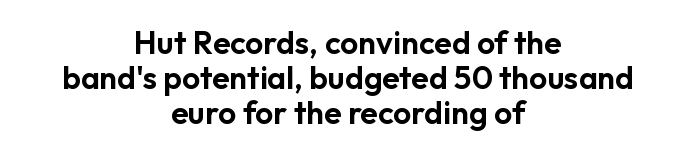
The image shows 32 px sans-serif type, upright; set centered, tight line spacing (1.09x), normal letter spacing, not underlined; low stroke contrast and a medium x-height.
